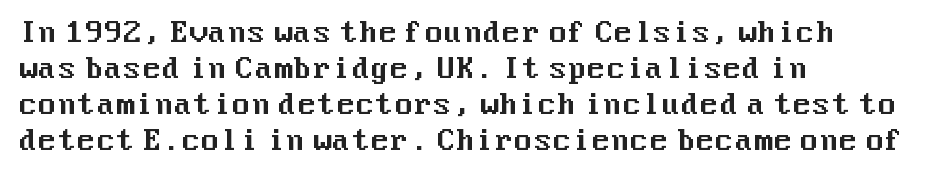
Q: Is the text italic (slanted)? A: No, it is upright.
Q: Is the typeface a serif or a sans-serif typeface? A: Sans-serif.
Q: Is the text underlined? A: No.
Q: How is the paragraph aligned? A: Left-aligned.
Q: Is the spacing between letters normal or unusually wide? A: Normal.
Q: Is the spacing between lines tight, normal or loose? A: Normal.
Q: Width (condensed, normal, or wide)? A: Normal.
Q: Stroke contrast? A: Medium.
Q: x-height? A: Medium.
